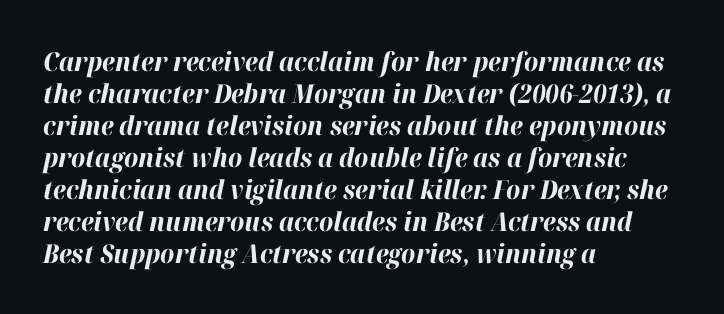
The image shows 26 px bold type, italic (leaning right); set left-aligned, line spacing 1.23x, normal letter spacing, not underlined.
